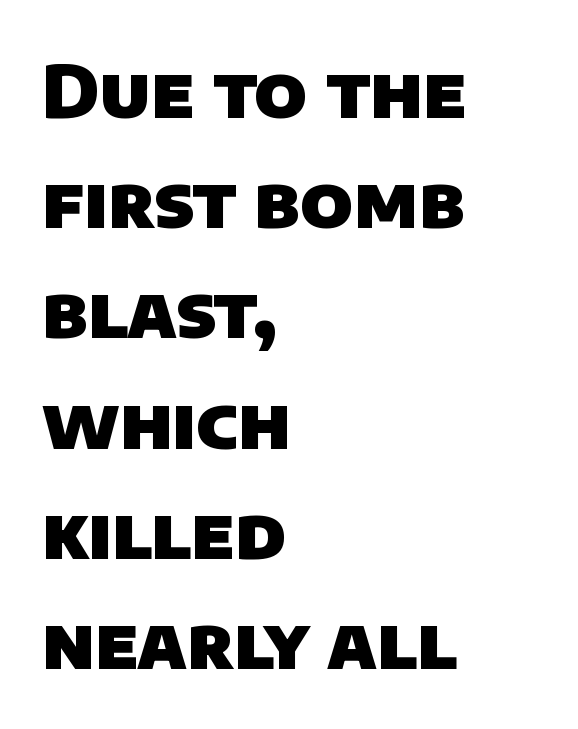
Emphasis by weight is at full strength: bold. Between one letter and the next there's only the usual sliver of space. Letterform terminals end flat and unadorned throughout the passage. Character widths vary here, with narrow letters taking less room than wide ones. This block has exactly the height ordinary leading produces.
